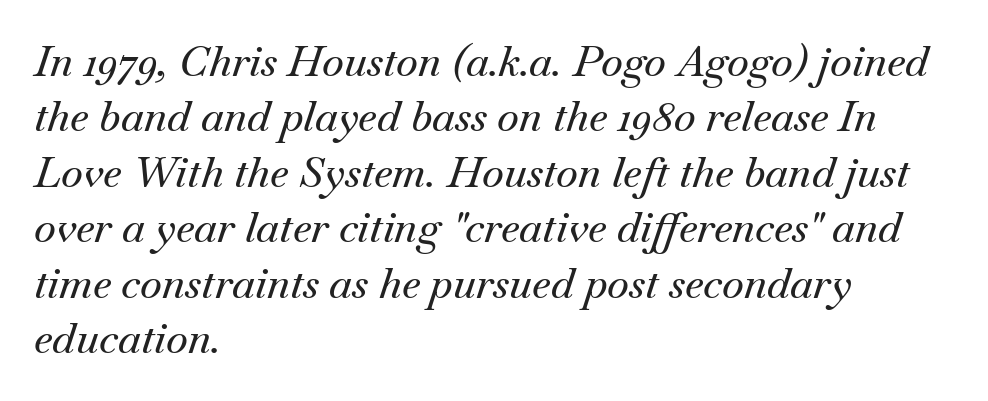
The image shows 42 px serif type, italic (leaning right); set left-aligned, normal line spacing (1.32x), normal letter spacing, not underlined; medium stroke contrast and a small x-height.
